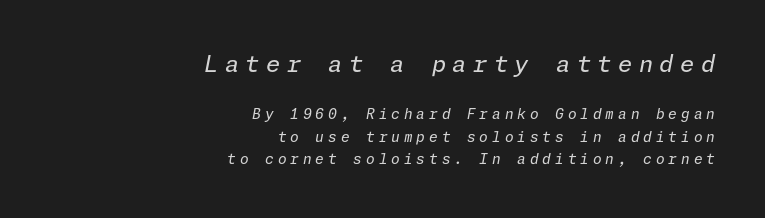
Q: Is the text bold? A: No.
Q: Is the text italic (slanted)? A: Yes, it leans right by about 11 degrees.
Q: Is the text underlined? A: No.
Q: How is the paragraph aligned? A: Right-aligned.
Q: Is the spacing between letters normal or unusually wide? A: Unusually wide.
Q: Is the spacing between lines tight, normal or loose? A: Normal.
Q: Which block of text is set in a larger size, the first (top) or the second (bottom)? A: The first (top) one.
